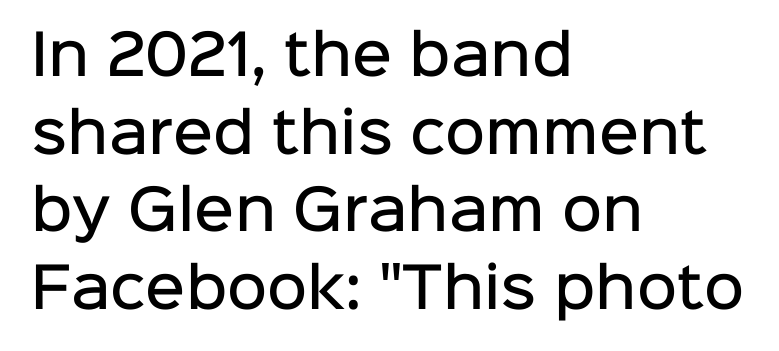
The image shows 55 px semibold sans-serif type, upright; set left-aligned, normal line spacing (1.41x), normal letter spacing, not underlined; low stroke contrast and a medium x-height.
